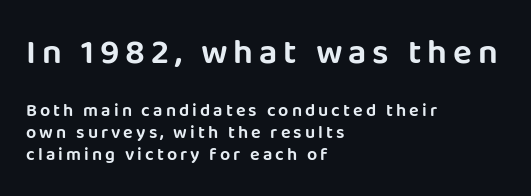
Visually, the top section dominates because its glyphs are scaled up. Every stem runs plumb, perpendicular to the baseline. Words float on clear page, feet unadorned. The rendering uses natural spacing where letterforms have individual widths. Letterform terminals end flat and unadorned throughout the passage.
